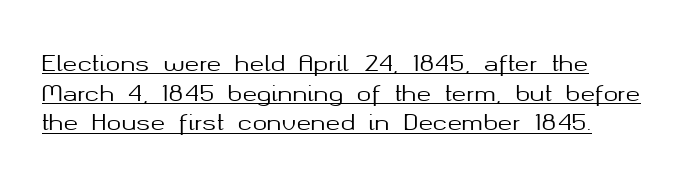
The image shows 22 px text type, upright; set normal line spacing (1.35x), normal letter spacing, underlined.
